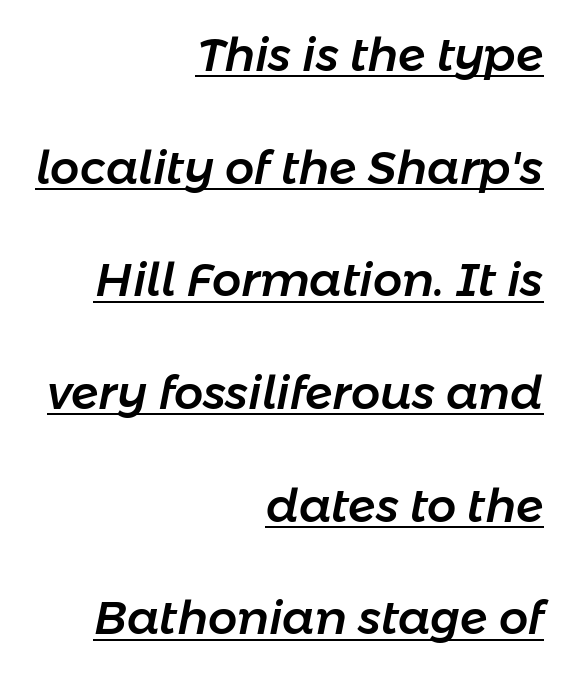
Q: Is the text italic (slanted)? A: Yes, it leans right by about 11 degrees.
Q: Is the text underlined? A: Yes.
Q: How is the paragraph aligned? A: Right-aligned.
Q: Is the spacing between letters normal or unusually wide? A: Normal.
Q: Is the spacing between lines tight, normal or loose? A: Loose.
Q: Width (condensed, normal, or wide)? A: Normal.
Q: Stroke contrast? A: Low.
Q: x-height? A: Medium.
Q: Monospaced? A: No.
